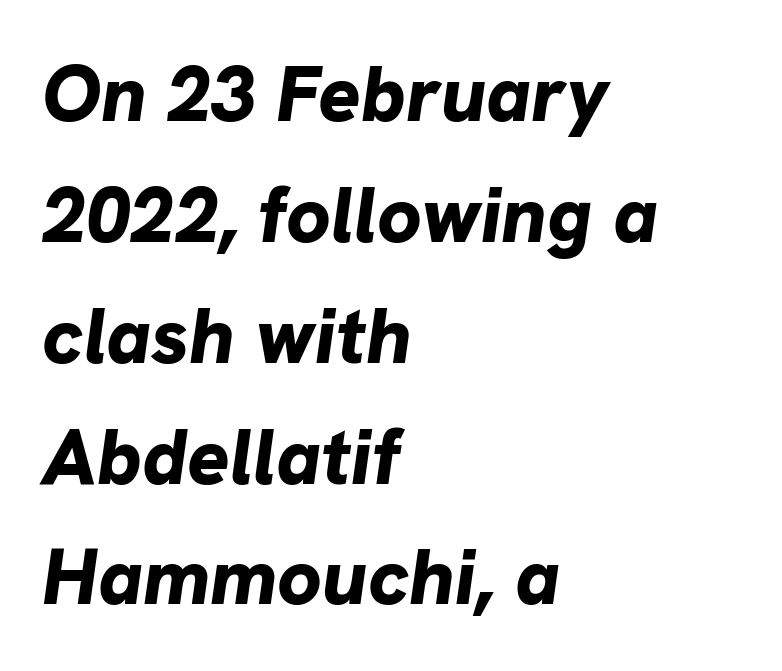
The image shows 79 px bold type, italic (leaning right); set left-aligned, normal line spacing (1.53x), normal letter spacing, not underlined; low stroke contrast and a medium x-height.
